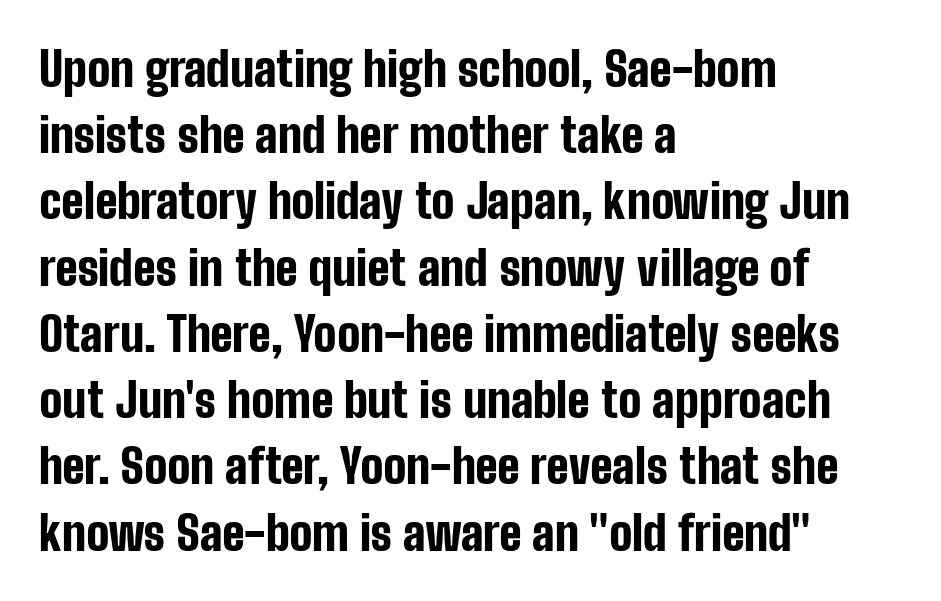
Q: Is the text bold? A: Yes.
Q: Is the text italic (slanted)? A: No, it is upright.
Q: Is the typeface a serif or a sans-serif typeface? A: Sans-serif.
Q: Is the text underlined? A: No.
Q: How is the paragraph aligned? A: Left-aligned.
Q: Is the spacing between letters normal or unusually wide? A: Normal.
Q: Is the spacing between lines tight, normal or loose? A: Normal.
Q: Width (condensed, normal, or wide)? A: Condensed.
Q: Stroke contrast? A: Low.
Q: x-height? A: Medium.
Q: Monospaced? A: No.
